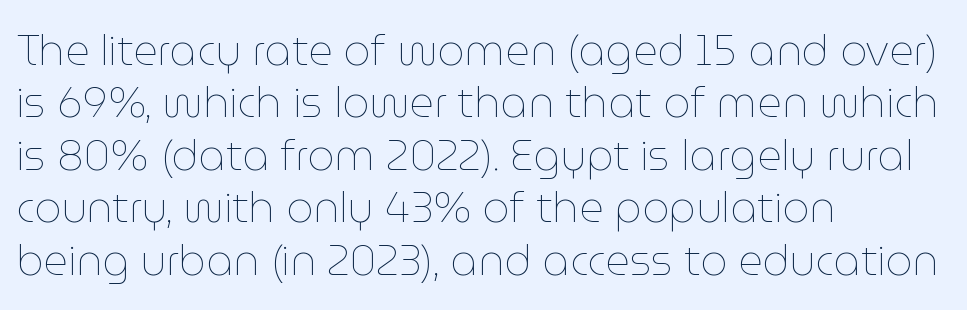
Which margin do the lines hug? The left one — the right edge is uneven. Does the lettering tilt? It doesn't — this is upright. The weight tops out at a normal text grade. The area under the type is left untouched. In terms of leading, this rendering sits right in the middle.
